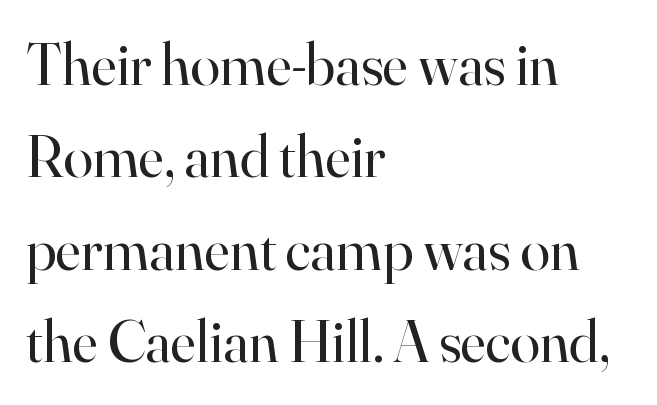
Q: Is the text bold? A: No.
Q: Is the text italic (slanted)? A: No, it is upright.
Q: Is the typeface a serif or a sans-serif typeface? A: Serif.
Q: Is the text underlined? A: No.
Q: How is the paragraph aligned? A: Left-aligned.
Q: Is the spacing between letters normal or unusually wide? A: Normal.
Q: Is the spacing between lines tight, normal or loose? A: Normal.
Q: Width (condensed, normal, or wide)? A: Normal.
Q: Stroke contrast? A: High.
Q: x-height? A: Small.
Q: Monospaced? A: No.
